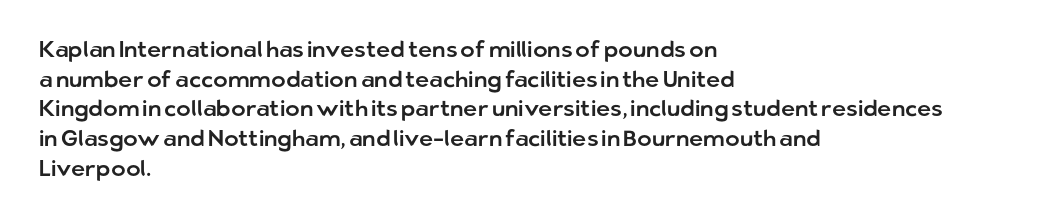
The passage shown stacks its lines at a standard gap. Look at the tracking — it's just the regular setting, nothing added. A typesetter would mark this as roman, not italic. Underlining? Definitely not there. One-word summary of the alignment: left.
